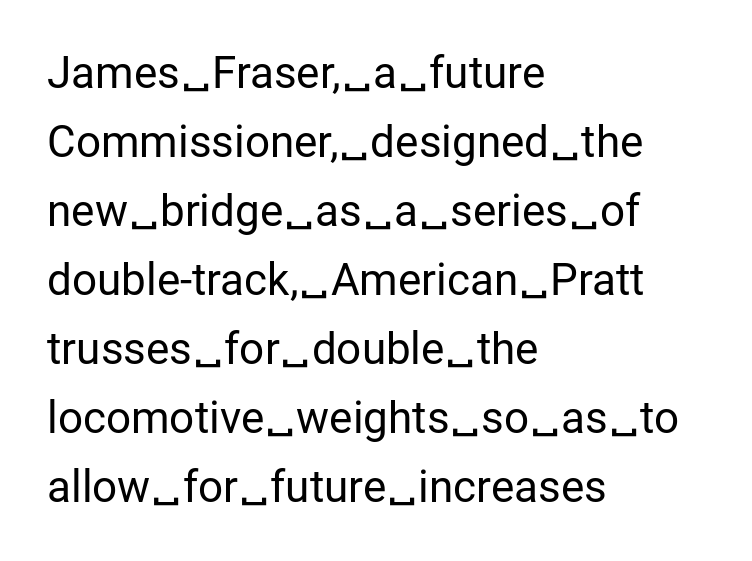
Q: Is the text bold? A: No.
Q: Is the text italic (slanted)? A: No, it is upright.
Q: Is the typeface a serif or a sans-serif typeface? A: Sans-serif.
Q: Is the text underlined? A: No.
Q: How is the paragraph aligned? A: Left-aligned.
Q: Is the spacing between letters normal or unusually wide? A: Normal.
Q: Is the spacing between lines tight, normal or loose? A: Normal.
Q: Width (condensed, normal, or wide)? A: Normal.
Q: Stroke contrast? A: Low.
Q: x-height? A: Medium.
Q: Monospaced? A: No.
